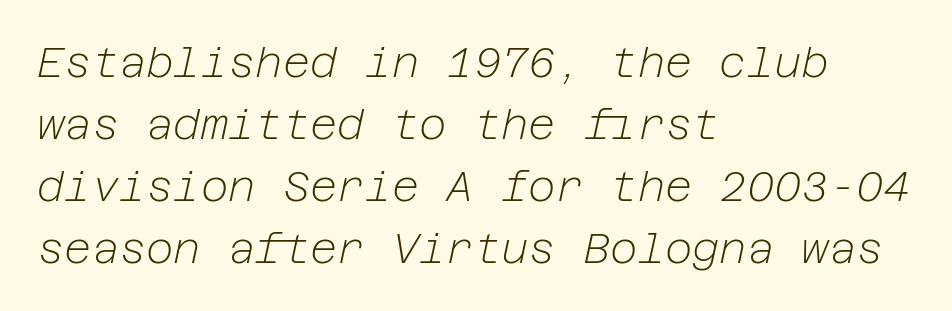
Is the block centered? No — it sits flush against the left margin. Is this a heavy cut? Hardly; it is regular or lighter. Nothing unusual about the tracking: characters are spaced as the font intends. Posture: slanted.
